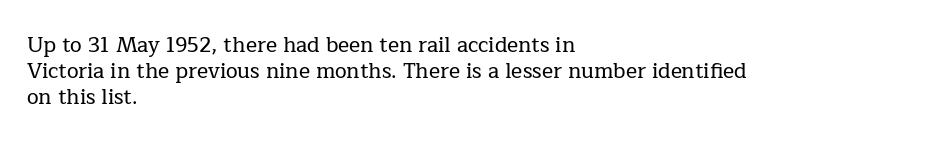
{"italic": "no", "underline": "no", "align": "left", "line_spacing_ratio": 1.24, "letter_spacing": "normal", "letter_spacing_em": 0.0, "glyph_px": 21}
